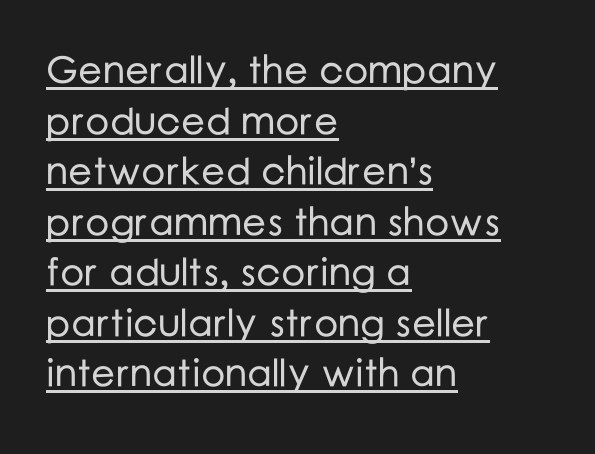
The image shows 38 px sans-serif type, upright; set left-aligned, normal line spacing (1.33x), normal letter spacing, underlined; low stroke contrast and a medium x-height.
